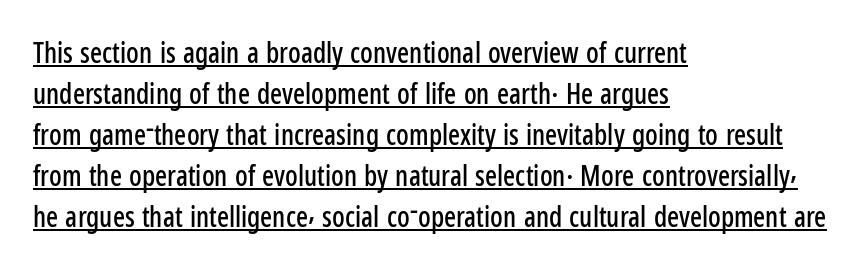
The letters advance in unequal steps, a hallmark of proportional type. You can see a thin bar hugging the bottom of the glyphs. Leading matches the norm, producing a regular column. Tracking value appears to be zero — textbook default spacing.
